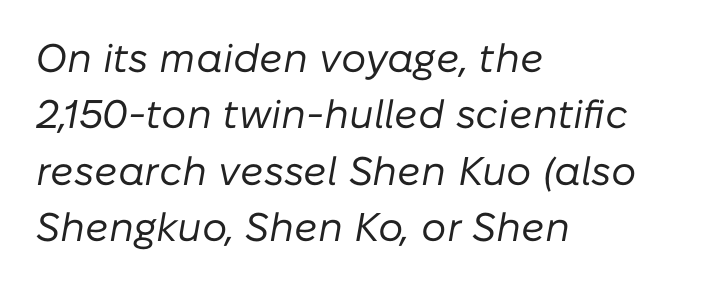
Q: Is the text bold? A: No.
Q: Is the text italic (slanted)? A: Yes, it leans right by about 10 degrees.
Q: Is the text underlined? A: No.
Q: How is the paragraph aligned? A: Left-aligned.
Q: Is the spacing between letters normal or unusually wide? A: Normal.
Q: Is the spacing between lines tight, normal or loose? A: Normal.
Q: Width (condensed, normal, or wide)? A: Normal.
Q: Stroke contrast? A: Low.
Q: x-height? A: Medium.
Q: Monospaced? A: No.
